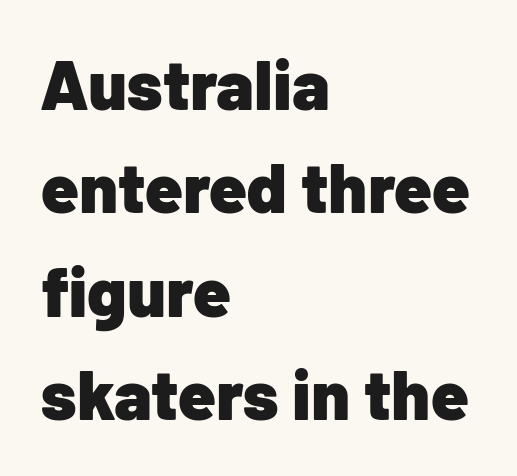
Teacher's note: observe the even left margin — that is flush-left alignment. The glyphs in this specimen are sans serif. How would I describe the line gaps? Plain and ordinary. Does extra space separate the letters? No, they use regular spacing. These words are printed bold, with thick strokes throughout.
